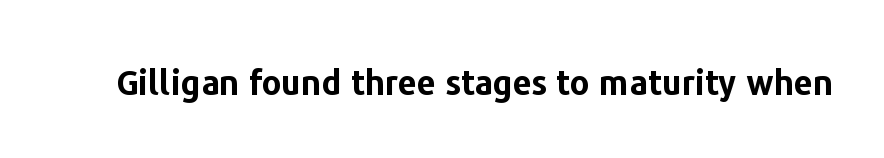
The letters advance in unequal steps, a hallmark of proportional type. The font's upright variant was chosen for this text. Every letter is thick-stroked: bold, no question. Decoration check: the copy has no underline.
